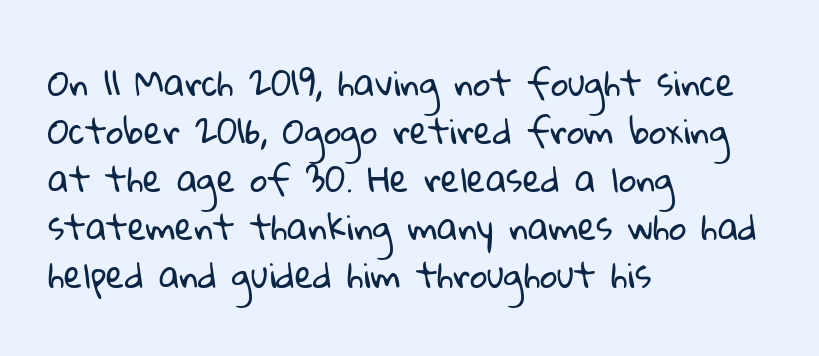
Q: Is the text bold? A: No.
Q: Is the typeface a serif or a sans-serif typeface? A: Sans-serif.
Q: Is the text underlined? A: No.
Q: How is the paragraph aligned? A: Left-aligned.
Q: Is the spacing between letters normal or unusually wide? A: Normal.
Q: Is the spacing between lines tight, normal or loose? A: Normal.
Q: Width (condensed, normal, or wide)? A: Normal.
Q: Stroke contrast? A: Low.
Q: x-height? A: Medium.
Q: Monospaced? A: No.
